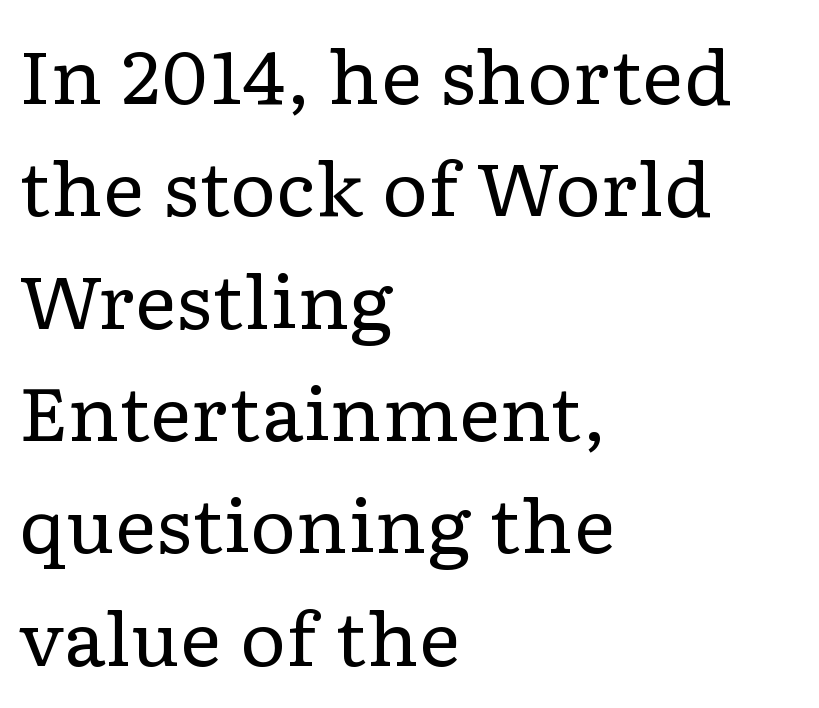
The designer left line spacing at the default. A typesetter would call this zero additional tracking. Upright lettering throughout. Each row of text sits above clean, open space.
